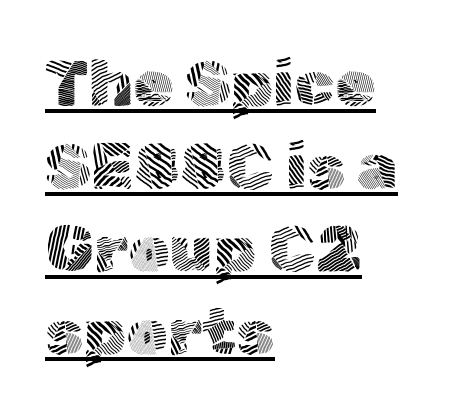
Q: Is the text bold? A: No.
Q: Is the text italic (slanted)? A: No, it is upright.
Q: Is the typeface a serif or a sans-serif typeface? A: Sans-serif.
Q: Is the text underlined? A: Yes.
Q: How is the paragraph aligned? A: Left-aligned.
Q: Is the spacing between letters normal or unusually wide? A: Normal.
Q: Is the spacing between lines tight, normal or loose? A: Normal.
Q: Width (condensed, normal, or wide)? A: Normal.
Q: x-height? A: Medium.
Q: Monospaced? A: No.
